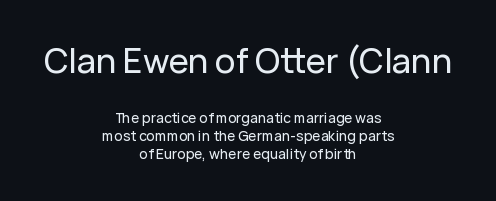
The face used here is proportionally spaced, like ordinary book or web type. The lines sit at an ordinary, default distance from one another. This rendering features lettering with no underline. Typesetter's note — upper block bumped up in size, lower block left smaller. Is there any slant? The stems are plumb. Does the type have serifs? No, each stem ends abruptly.
